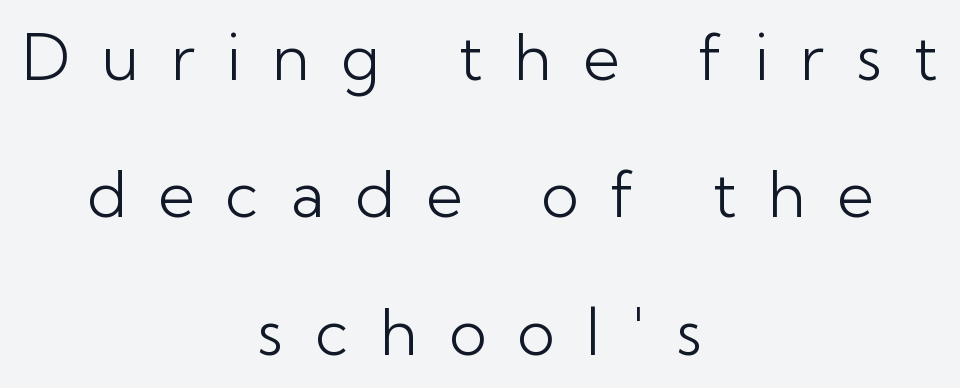
The font family rendered here belongs to the sans-serif group. Each new line begins a long way beneath the previous one. These lines are rendered in a variable-pitch font. The face used here is rendered with a markedly widened letterfit. Vertical stems look standard width or narrower in stroke.
